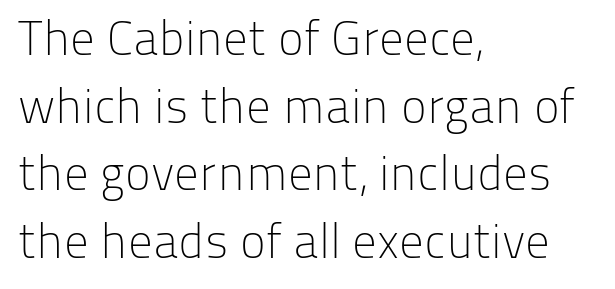
Visually the block forms a straight wall on the left and a jagged coastline on the right. Words appear dense and cohesive because spacing is normal. A light-to-regular cut is what we see here. Decoration check: the copy has no underline.
